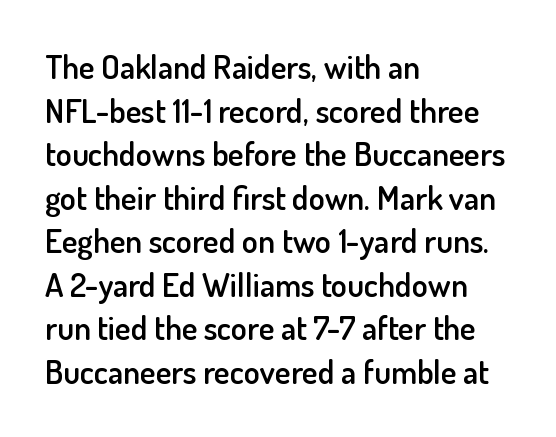
Spacing verdict: proportional, widths tailored to each character. Stems and bowls a touch heavier than normal — semibold. Visually the block forms a straight wall on the left and a jagged coastline on the right. The tracking reads as untouched default to a designer's eye.
